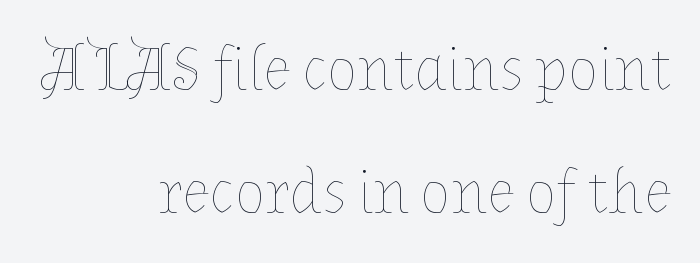
The image shows 63 px thin type, upright; set right-aligned, loose line spacing (1.95x), normal letter spacing, not underlined; low stroke contrast and a medium x-height.
